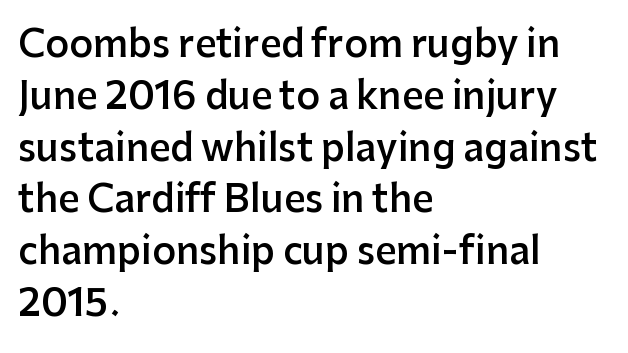
The image shows 37 px semibold sans-serif type, upright; set left-aligned, normal line spacing (1.4x), normal letter spacing, not underlined; low stroke contrast and a medium x-height.
